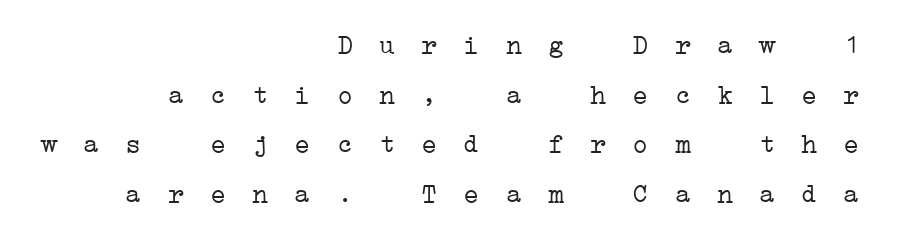
Letter spacing: wide. Leftover space on each line is placed entirely before the opening word. Caption: face not bold, strokes unweighted. The space beneath each line is pristine and unruled.
